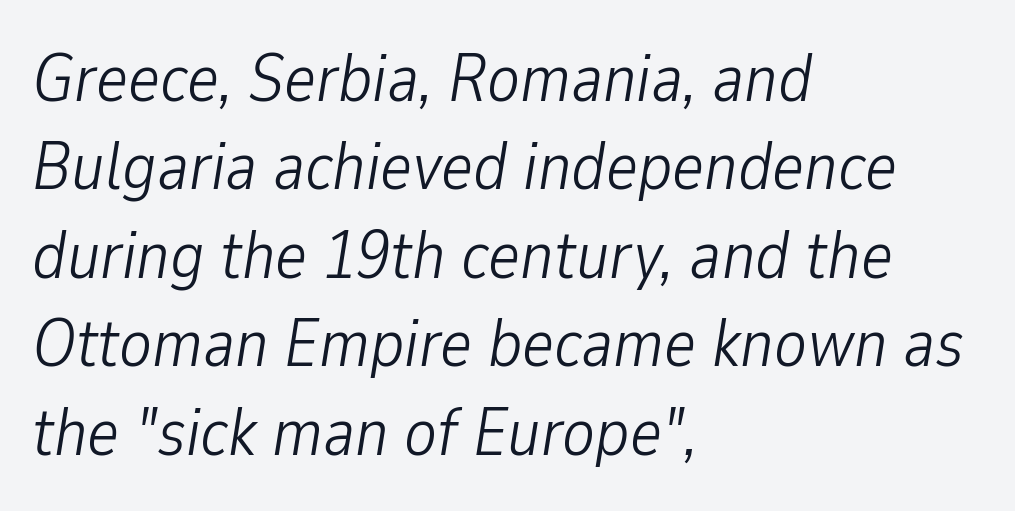
{"italic": "yes", "lean": "right", "slant_degrees": 9, "bold": "no", "weight": "light", "width": "condensed", "stroke_contrast": "low", "x_height": "medium", "monospaced": "no", "underline": "no", "align": "left", "line_spacing": "normal", "line_spacing_ratio": 1.3, "letter_spacing": "normal", "letter_spacing_em": 0.0, "glyph_px": 68}
